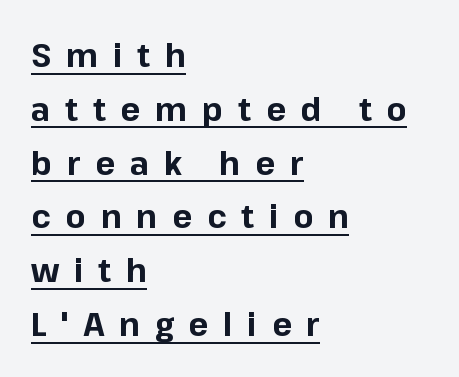
Grotesque or geometric, the face here clearly has no serifs. Decoration check: the copy is underlined. As a designer I'd log this as weight 700, bold. The face used here is rendered with a markedly widened letterfit. Teacher's note: observe the even left margin — that is flush-left alignment. These lines sit exactly where default settings would place them.
